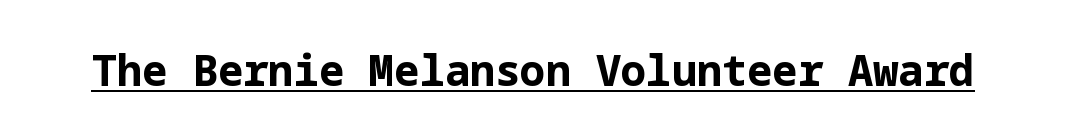
{"serif": "no", "italic": "no", "bold": "yes", "weight": "bold", "width": "normal", "stroke_contrast": "low", "x_height": "medium", "underline": "yes", "letter_spacing": "normal", "letter_spacing_em": 0.0, "glyph_px": 42}
